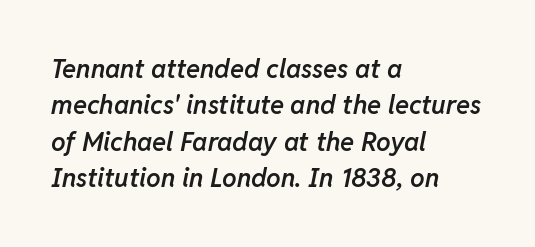
The image shows 26 px text type, italic (leaning right); set left-aligned, normal line spacing (1.4x), normal letter spacing, not underlined.
